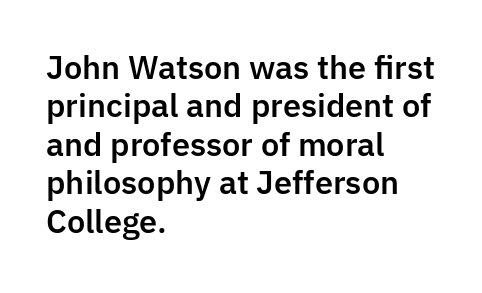
Q: Is the text italic (slanted)? A: No, it is upright.
Q: Is the typeface a serif or a sans-serif typeface? A: Sans-serif.
Q: Is the text underlined? A: No.
Q: How is the paragraph aligned? A: Left-aligned.
Q: Is the spacing between letters normal or unusually wide? A: Normal.
Q: Width (condensed, normal, or wide)? A: Normal.
Q: Stroke contrast? A: Low.
Q: x-height? A: Medium.
Q: Monospaced? A: No.
